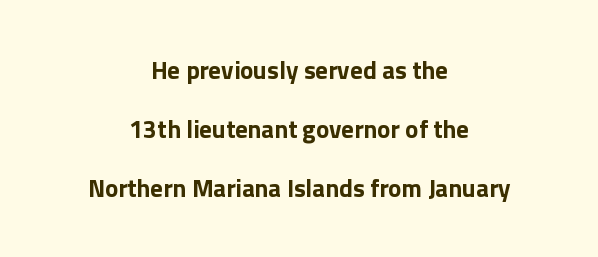
The image shows 25 px bold type, upright; set centered, loose line spacing (2.36x), normal letter spacing, not underlined.
